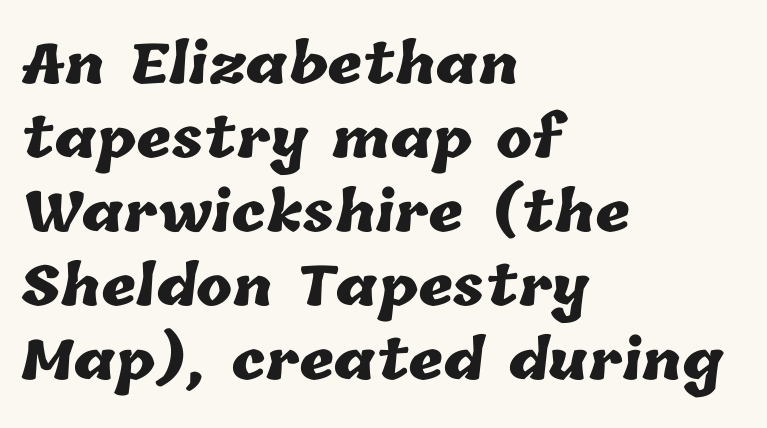
{"bold": "yes", "weight": "heavy", "width": "normal", "stroke_contrast": "low", "x_height": "medium", "monospaced": "no", "underline": "no", "align": "left", "line_spacing": "normal", "line_spacing_ratio": 1.37, "letter_spacing": "normal", "letter_spacing_em": 0.0, "glyph_px": 54}
